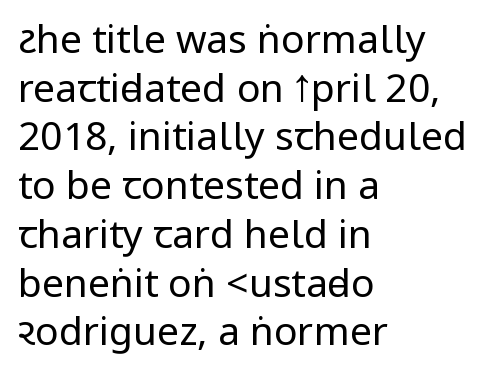
Every stem runs plumb, perpendicular to the baseline. Successive baselines arrive at the customary interval. You could call the tracking neutral — neither tight nor loose. The lines in this sample share a left origin and differ only in where they stop. Are there feet on the stems? There aren't — it's a sans. Letters have the restrained weight of plain body copy at most.
